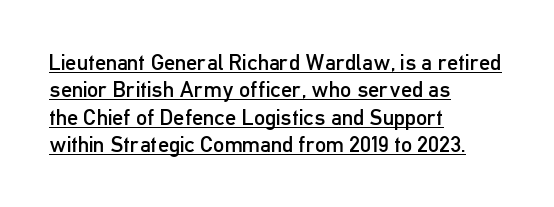
{"italic": "no", "bold": "no", "underline": "yes", "align": "left", "line_spacing_ratio": 1.24, "letter_spacing": "normal", "letter_spacing_em": 0.0, "glyph_px": 22}
